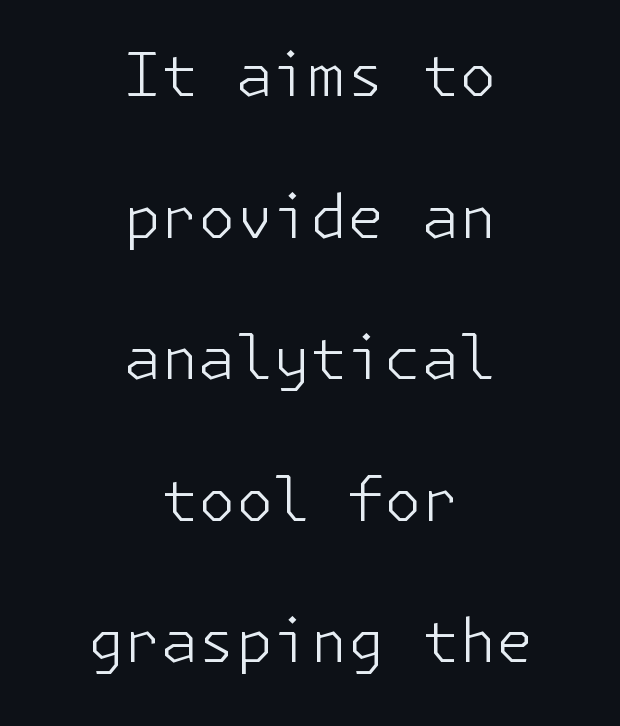
Words appear dense and cohesive because spacing is normal. Notice how the passage keeps no hard edge, just a central spine. A clean baseline with only descenders dipping below it. Vertical spacing — loose. The glyphs in this specimen are sans serif. The strokes are not fattened; the text isn't bold.
